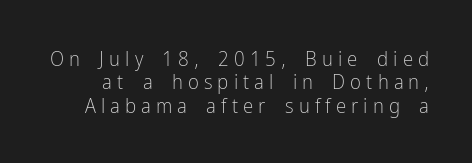
Is this a heavy cut? Hardly; it is regular or lighter. A typesetter would call this heavily tracked-out type. This block would grow much taller if given ordinary leading; it's compressed now. Type without underlining. The letters stand straight up with perfectly vertical stems.
